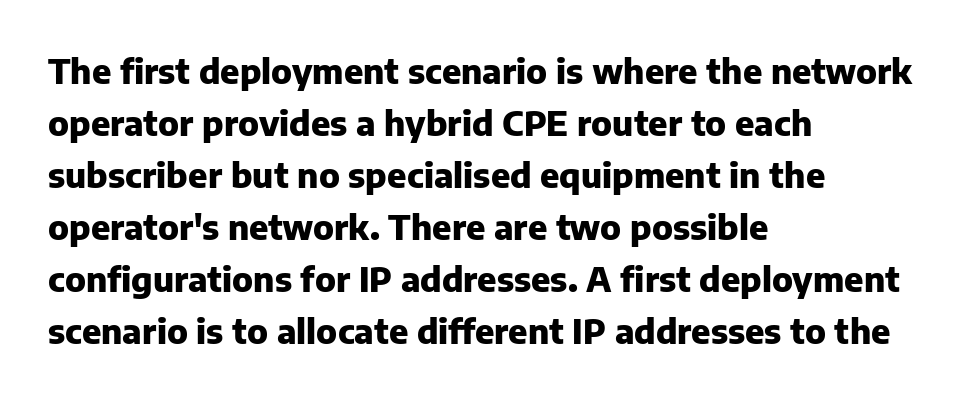
Stroke thickness is high; the sample reads as a true bold. Spacing verdict: proportional, widths tailored to each character. The strip under each line holds only bare page. The type is set solid horizontally, with unmodified tracking.
